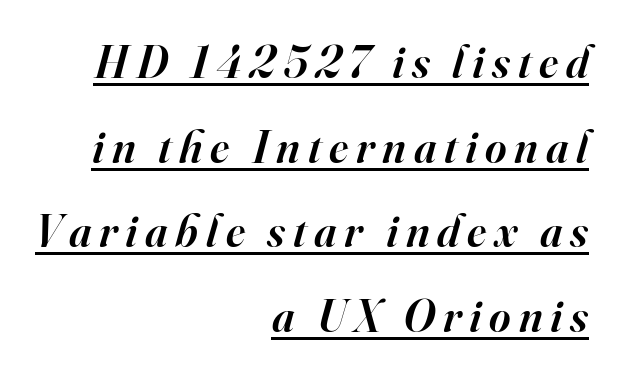
{"serif": "yes", "italic": "yes", "lean": "right", "slant_degrees": 16, "bold": "semi", "weight": "semibold", "width": "normal", "stroke_contrast": "high", "x_height": "small", "monospaced": "no", "underline": "yes", "align": "right", "line_spacing_ratio": 1.84, "glyph_px": 46}
